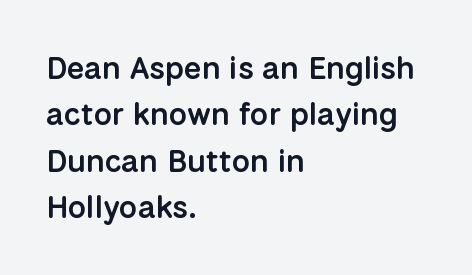
Q: Is the text bold? A: Semi-bold.
Q: Is the text italic (slanted)? A: No, it is upright.
Q: Is the typeface a serif or a sans-serif typeface? A: Sans-serif.
Q: Is the text underlined? A: No.
Q: How is the paragraph aligned? A: Left-aligned.
Q: Is the spacing between letters normal or unusually wide? A: Normal.
Q: Is the spacing between lines tight, normal or loose? A: Normal.
Q: Width (condensed, normal, or wide)? A: Normal.
Q: Stroke contrast? A: Low.
Q: x-height? A: Medium.
Q: Monospaced? A: No.
